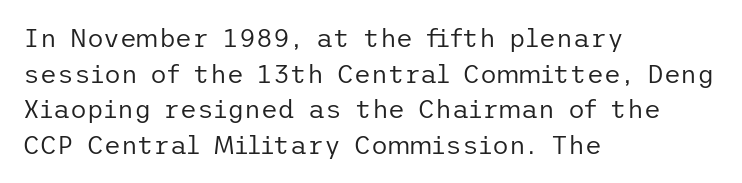
The line texture is even and compact thanks to regular tracking. Honestly, the row spacing looks completely unremarkable. Every row of glyphs begins at an identical x-position on the left. The letters stand straight up with perfectly vertical stems. Stroke thickness stays within the range of a standard reading face or lighter. Unmarked baselines from the first word to the last.
